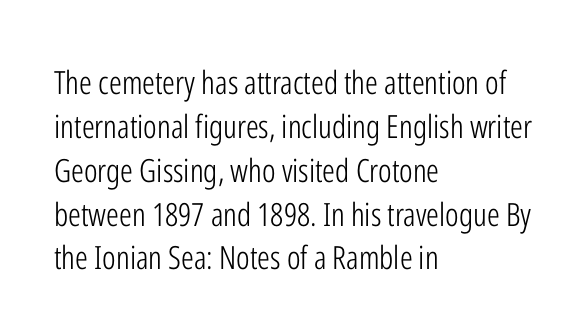
The image shows 32 px light, condensed sans-serif type, upright; set left-aligned, normal line spacing (1.37x), normal letter spacing, not underlined; low stroke contrast and a medium x-height.
